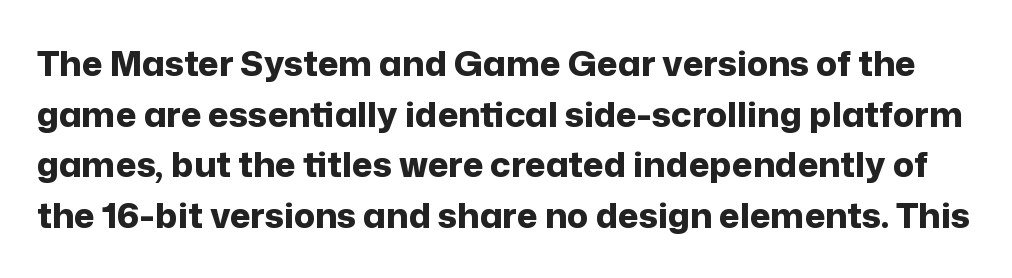
{"serif": "no", "italic": "no", "bold": "yes", "weight": "bold", "width": "normal", "stroke_contrast": "low", "x_height": "medium", "monospaced": "no", "underline": "no", "line_spacing": "normal", "line_spacing_ratio": 1.45, "letter_spacing": "normal", "letter_spacing_em": 0.0, "glyph_px": 35}
